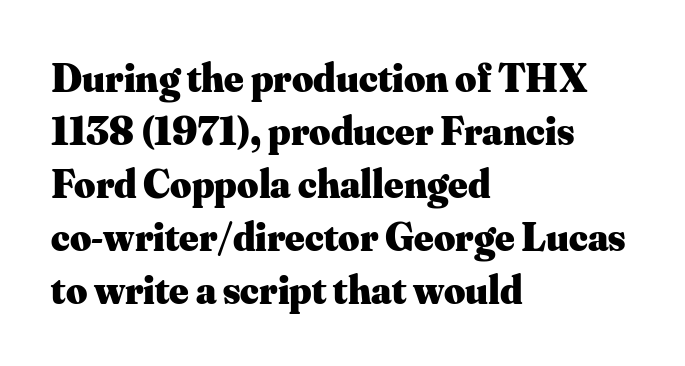
Q: Is the text bold? A: Yes.
Q: Is the text italic (slanted)? A: No, it is upright.
Q: Is the typeface a serif or a sans-serif typeface? A: Serif.
Q: Is the text underlined? A: No.
Q: How is the paragraph aligned? A: Left-aligned.
Q: Is the spacing between letters normal or unusually wide? A: Normal.
Q: Is the spacing between lines tight, normal or loose? A: Normal.
Q: Width (condensed, normal, or wide)? A: Normal.
Q: Stroke contrast? A: Medium.
Q: x-height? A: Small.
Q: Monospaced? A: No.
